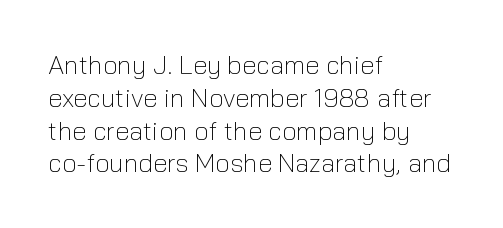
Q: Is the text bold? A: No.
Q: Is the text italic (slanted)? A: No, it is upright.
Q: Is the text underlined? A: No.
Q: How is the paragraph aligned? A: Left-aligned.
Q: Is the spacing between letters normal or unusually wide? A: Normal.
Q: Is the spacing between lines tight, normal or loose? A: Normal.
